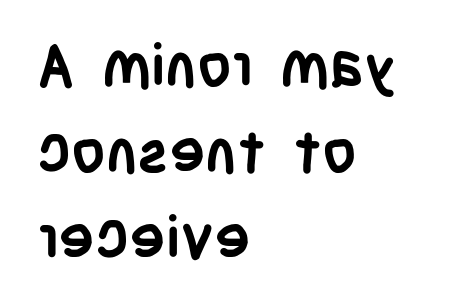
Q: Is the text bold? A: Yes.
Q: Is the text italic (slanted)? A: No, it is upright.
Q: Is the typeface a serif or a sans-serif typeface? A: Sans-serif.
Q: Is the text underlined? A: No.
Q: How is the paragraph aligned? A: Left-aligned.
Q: Is the spacing between letters normal or unusually wide? A: Normal.
Q: Is the spacing between lines tight, normal or loose? A: Normal.
Q: Width (condensed, normal, or wide)? A: Condensed.
Q: Stroke contrast? A: Low.
Q: x-height? A: Large.
Q: Monospaced? A: No.
